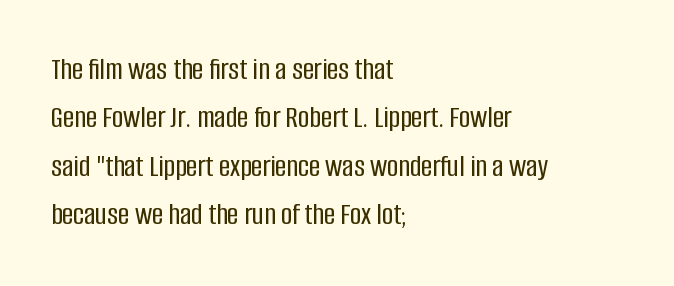
Q: Is the text italic (slanted)? A: No, it is upright.
Q: Is the typeface a serif or a sans-serif typeface? A: Sans-serif.
Q: Is the text underlined? A: No.
Q: How is the paragraph aligned? A: Left-aligned.
Q: Is the spacing between letters normal or unusually wide? A: Normal.
Q: Is the spacing between lines tight, normal or loose? A: Normal.
Q: Width (condensed, normal, or wide)? A: Condensed.
Q: Stroke contrast? A: Low.
Q: x-height? A: Large.
Q: Monospaced? A: No.
